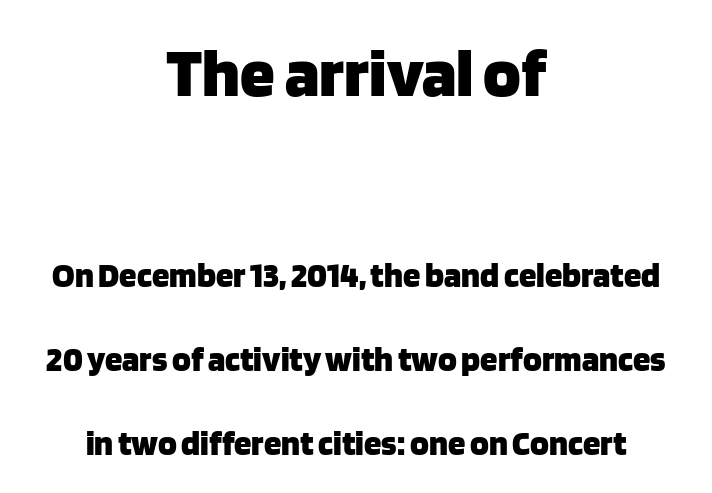
Q: Is the text bold? A: Yes.
Q: Is the text italic (slanted)? A: No, it is upright.
Q: Is the typeface a serif or a sans-serif typeface? A: Sans-serif.
Q: Is the text underlined? A: No.
Q: How is the paragraph aligned? A: Centered.
Q: Is the spacing between letters normal or unusually wide? A: Normal.
Q: Is the spacing between lines tight, normal or loose? A: Loose.
Q: Which block of text is set in a larger size, the first (top) or the second (bottom)? A: The first (top) one.
Q: Width (condensed, normal, or wide)? A: Normal.
Q: Stroke contrast? A: Low.
Q: x-height? A: Large.
Q: Monospaced? A: No.
